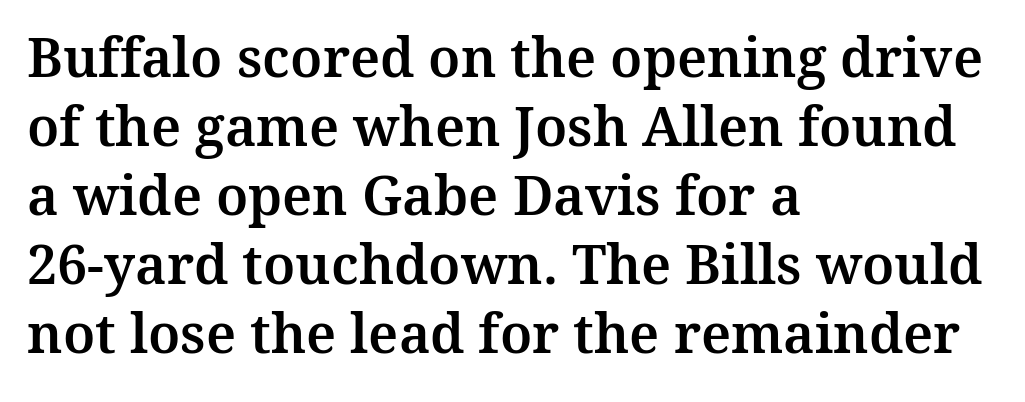
{"serif": "yes", "italic": "no", "width": "normal", "stroke_contrast": "medium", "x_height": "medium", "monospaced": "no", "underline": "no", "align": "left", "line_spacing": "normal", "line_spacing_ratio": 1.28, "letter_spacing": "normal", "letter_spacing_em": 0.0, "glyph_px": 54}
